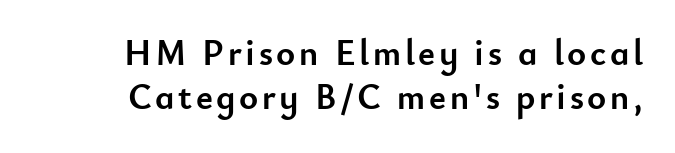
The image shows 36 px semibold sans-serif type, upright; set right-aligned, line spacing 1.23x, not underlined; low stroke contrast and a small x-height.
